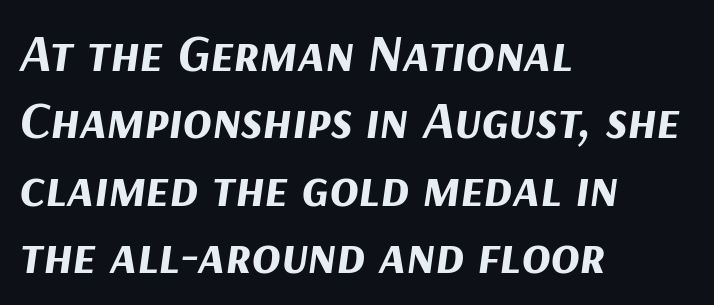
Quick note: underline off. Rendered with sloped, italic letterforms. Bold? Absolutely — the strokes are thick and heavy. A typesetter would call this proportional, since set widths differ per character. Short note: letters normally spaced.
